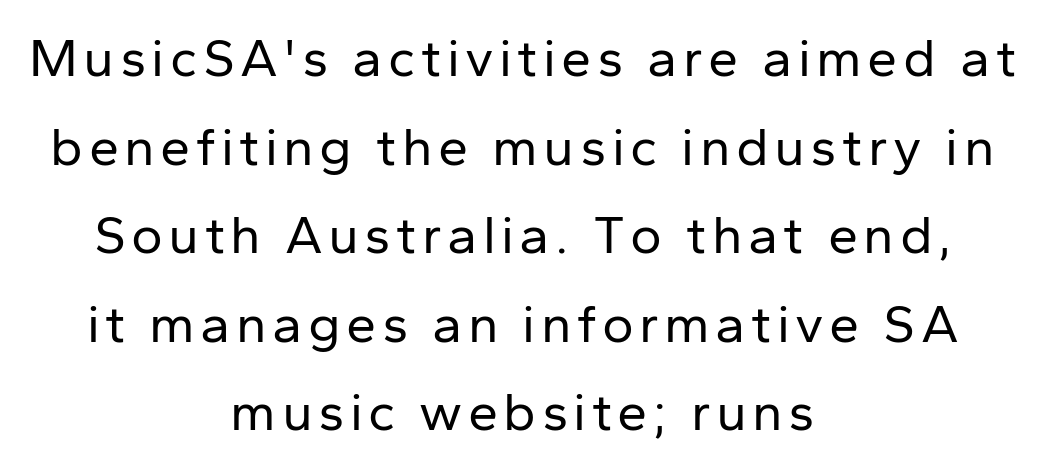
The image shows 54 px regular-weight sans-serif type, upright; set centered, normal line spacing (1.64x), not underlined; low stroke contrast and a medium x-height.
